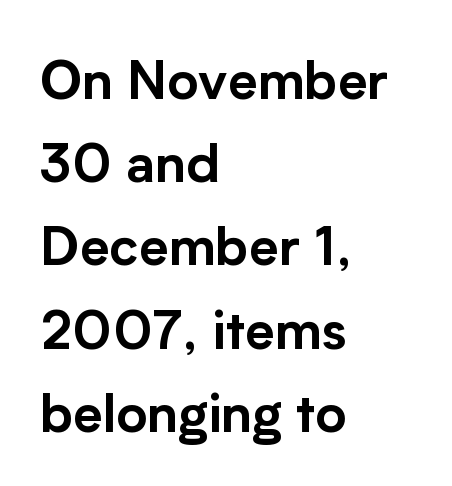
Glance below the letters and you will spot only blank space. The passage shown is typed in a proportional face where columns would drift. Characters remain perfectly vertical along every line. Is the letter spacing exaggerated? No — it looks like the ordinary default.
